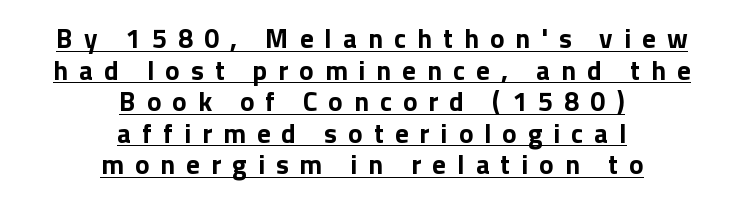
The rendering inserts visible extra space after every character. This sample uses an upright cut, with every glyph sitting square on the baseline. Each line of the rendering has a horizontal stroke beneath the glyphs. Typeset on center — no edge is straight.
